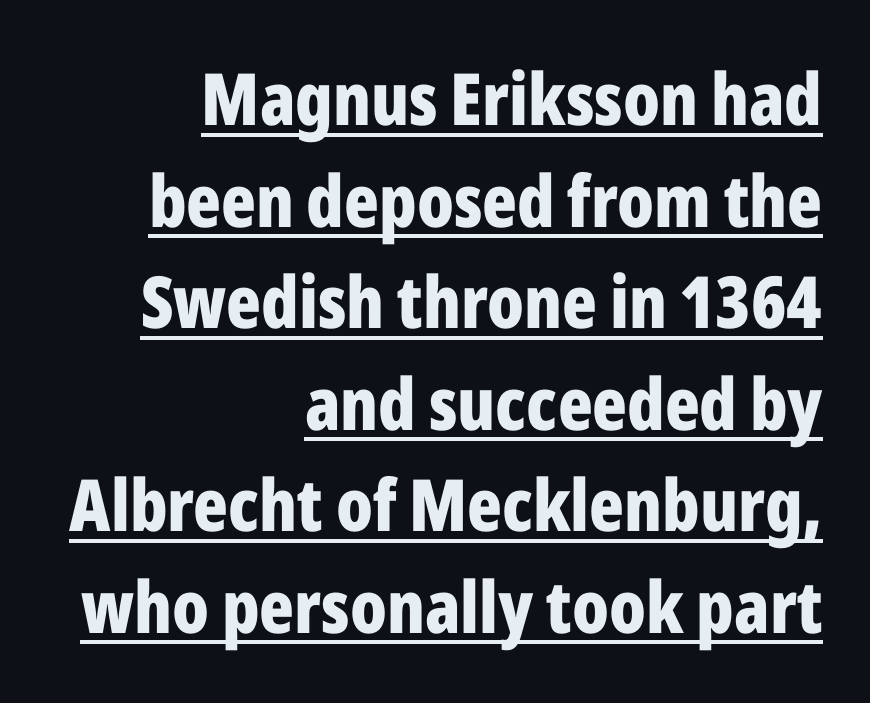
The image shows 72 px bold, condensed sans-serif type, upright; set right-aligned, normal line spacing (1.41x), normal letter spacing, underlined; low stroke contrast and a medium x-height.
